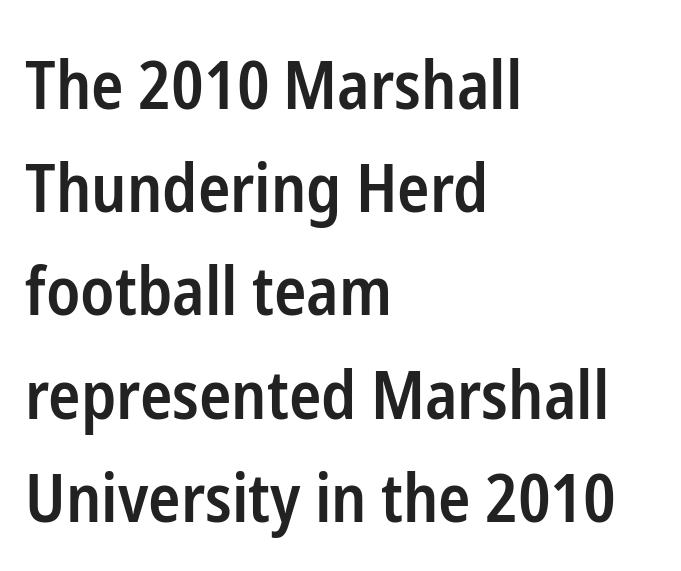
The designer left line spacing at the default. Unmarked baselines from the first word to the last. A somewhat darkened texture: the type is semibold rather than bold. No feet cap the strokes, marking this as sans-serif type.
